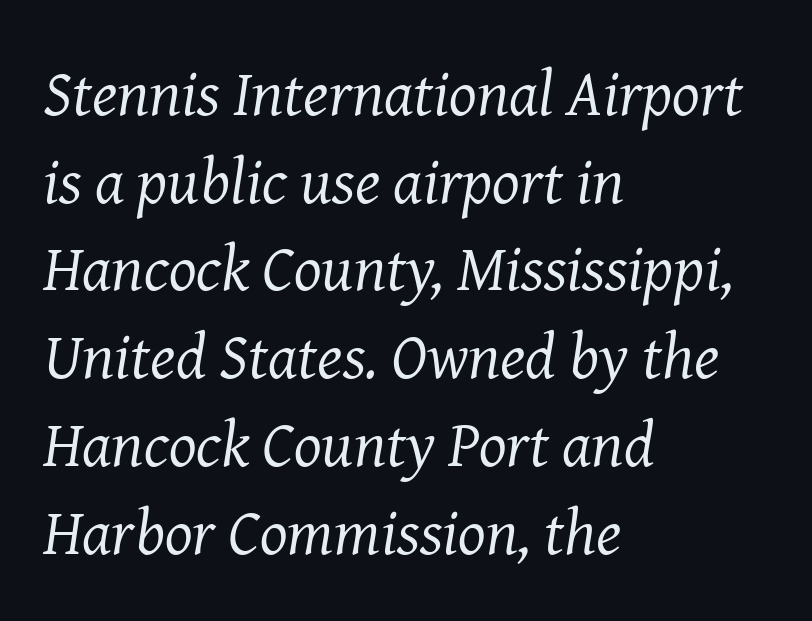
{"serif": "yes", "italic": "yes", "lean": "right", "slant_degrees": 8, "bold": "no", "weight": "regular", "width": "normal", "stroke_contrast": "medium", "x_height": "medium", "monospaced": "no", "underline": "no", "align": "left", "line_spacing": "normal", "line_spacing_ratio": 1.35, "letter_spacing": "normal", "letter_spacing_em": 0.0, "glyph_px": 65}
